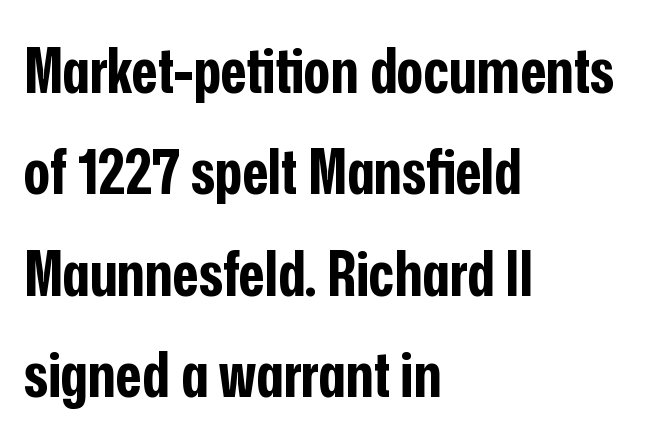
Is there any slant? The stems are plumb. Each letter keeps its own natural width here, so spacing adapts to shape. Layout note: lines flush left. There is no visible air inserted between adjacent glyphs. Letterform terminals end flat and unadorned throughout the passage.
